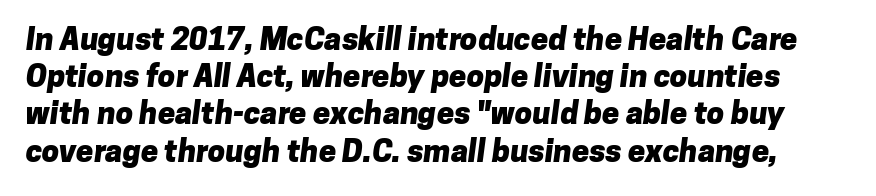
Anything drawn beneath the words? Only blank space. Here the designer chose a conventional face with non-uniform glyph widths. Every letter is thick-stroked: bold, no question. Words appear dense and cohesive because spacing is normal. Serifs: no, the terminals of the letterforms are clean.
